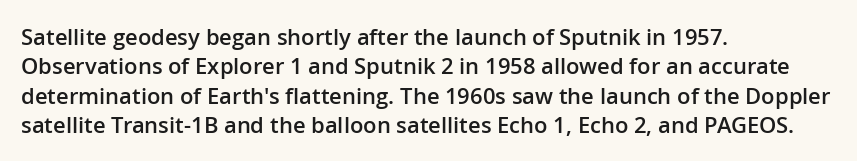
{"italic": "no", "bold": "semi", "underline": "no", "align": "left", "line_spacing": "normal", "line_spacing_ratio": 1.33, "letter_spacing": "normal", "letter_spacing_em": 0.0, "glyph_px": 22}
